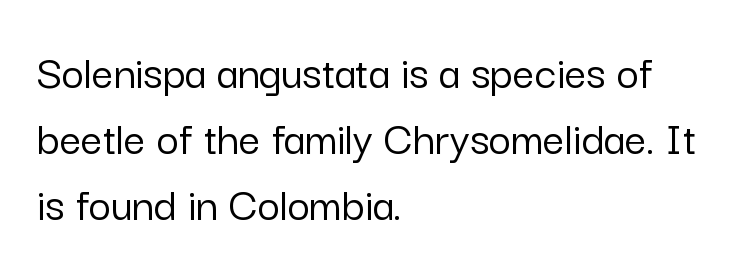
The image shows 48 px sans-serif type, upright; set left-aligned, normal line spacing (1.37x), normal letter spacing, not underlined; low stroke contrast and a medium x-height.
